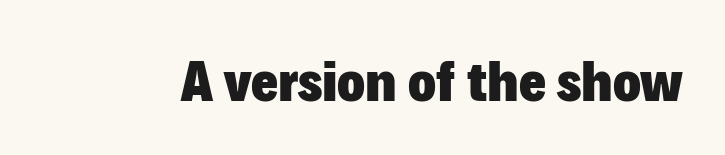
{"serif": "no", "italic": "no", "bold": "yes", "weight": "heavy", "width": "normal", "stroke_contrast": "low", "x_height": "medium", "monospaced": "no", "underline": "no", "letter_spacing": "normal", "letter_spacing_em": 0.0, "glyph_px": 58}
